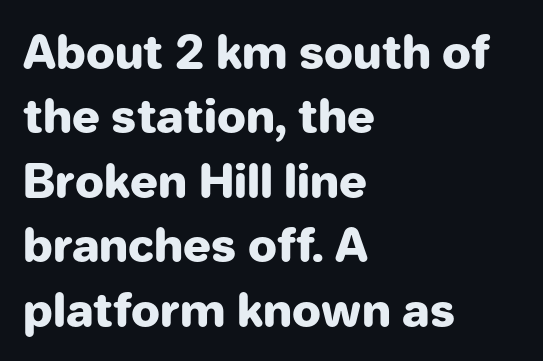
{"serif": "no", "italic": "no", "bold": "yes", "weight": "heavy", "width": "normal", "stroke_contrast": "low", "x_height": "medium", "monospaced": "no", "underline": "no", "align": "left", "line_spacing": "normal", "line_spacing_ratio": 1.4, "letter_spacing": "normal", "letter_spacing_em": 0.0, "glyph_px": 46}
